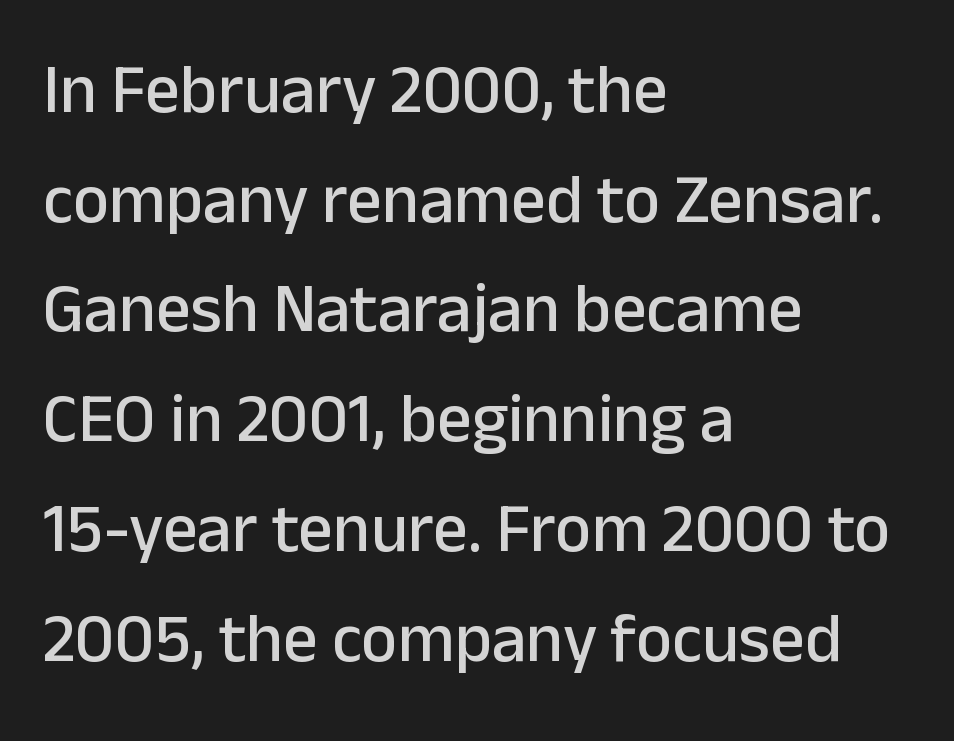
Q: Is the text italic (slanted)? A: No, it is upright.
Q: Is the typeface a serif or a sans-serif typeface? A: Sans-serif.
Q: Is the text underlined? A: No.
Q: How is the paragraph aligned? A: Left-aligned.
Q: Is the spacing between letters normal or unusually wide? A: Normal.
Q: Is the spacing between lines tight, normal or loose? A: Normal.
Q: Width (condensed, normal, or wide)? A: Normal.
Q: Stroke contrast? A: Low.
Q: x-height? A: Medium.
Q: Monospaced? A: No.
